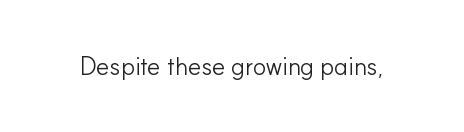
Q: Is the text bold? A: No.
Q: Is the text italic (slanted)? A: No, it is upright.
Q: Is the text underlined? A: No.
Q: Is the spacing between letters normal or unusually wide? A: Normal.
